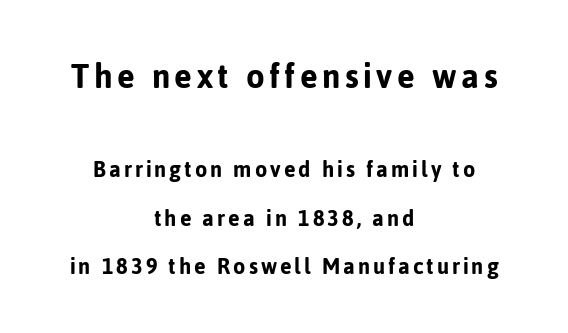
{"serif": "no", "italic": "no", "width": "normal", "stroke_contrast": "low", "x_height": "medium", "monospaced": "no", "underline": "no", "align": "center", "line_spacing": "loose", "line_spacing_ratio": 1.94, "larger_block": "first", "size_ratio": 1.52, "glyph_px": 38}
